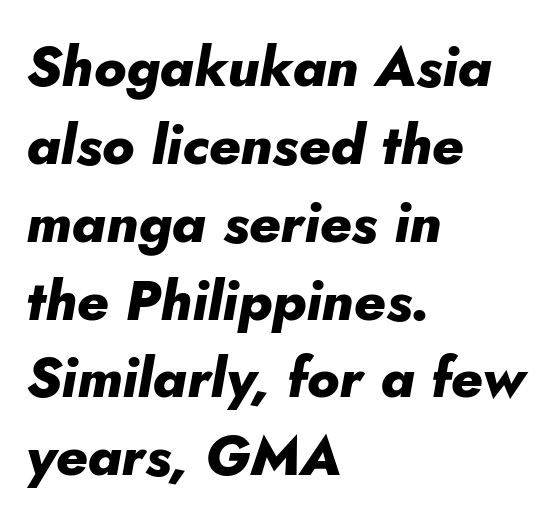
Do the characters align in a grid? No, the font is proportional. Where is the straight margin? On the left. You'd pick this weight for a headline — it's a proper bold. What stands out about the letter spacing? Nothing — it is the standard amount. The glyphs are unaccompanied by any horizontal stroke below them.
